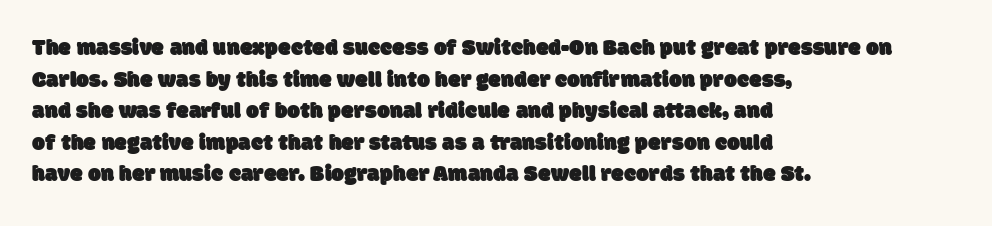
The image shows 23 px text type; set left-aligned, normal line spacing (1.37x), normal letter spacing, not underlined.
